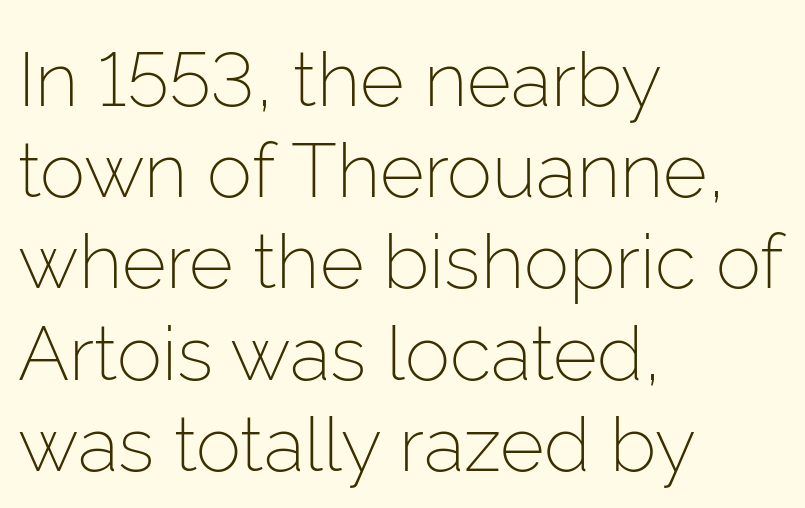
{"serif": "no", "italic": "no", "bold": "no", "weight": "light", "width": "normal", "stroke_contrast": "low", "x_height": "medium", "monospaced": "no", "underline": "no", "align": "left", "line_spacing_ratio": 1.2, "letter_spacing": "normal", "letter_spacing_em": 0.0, "glyph_px": 76}
